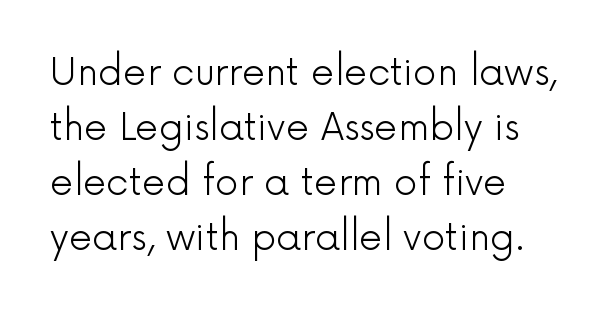
{"serif": "no", "italic": "no", "bold": "no", "weight": "light", "width": "normal", "x_height": "medium", "monospaced": "no", "underline": "no", "line_spacing": "normal", "line_spacing_ratio": 1.49, "letter_spacing": "normal", "letter_spacing_em": 0.0, "glyph_px": 37}
